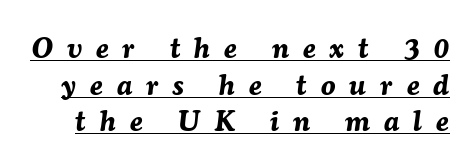
{"italic": "yes", "lean": "right", "slant_degrees": 7, "bold": "yes", "weight": "bold", "width": "normal", "stroke_contrast": "medium", "x_height": "medium", "monospaced": "no", "underline": "yes", "line_spacing": "normal", "line_spacing_ratio": 1.26, "letter_spacing": "wide", "letter_spacing_em": 0.49, "glyph_px": 29}
